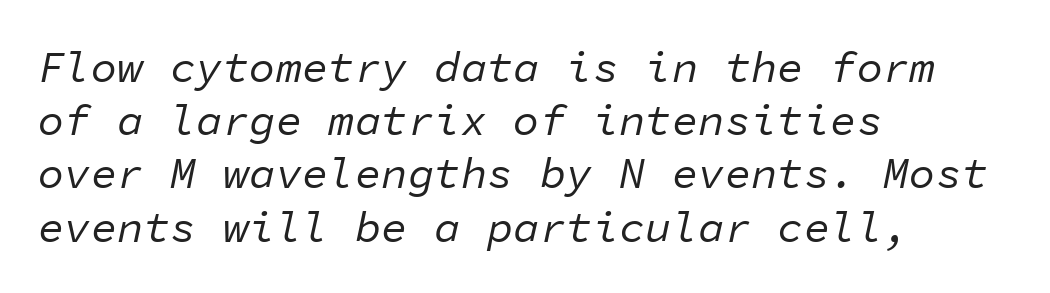
The rendering anchors every line to the left-hand side. Characters follow at the spacing the type designer built in. Looks like terminal output: every glyph gets an equal slot. The glyphs are unaccompanied by any horizontal stroke below them. Notice how the stems are inclined rather than vertical — that's the hallmark of italics.
